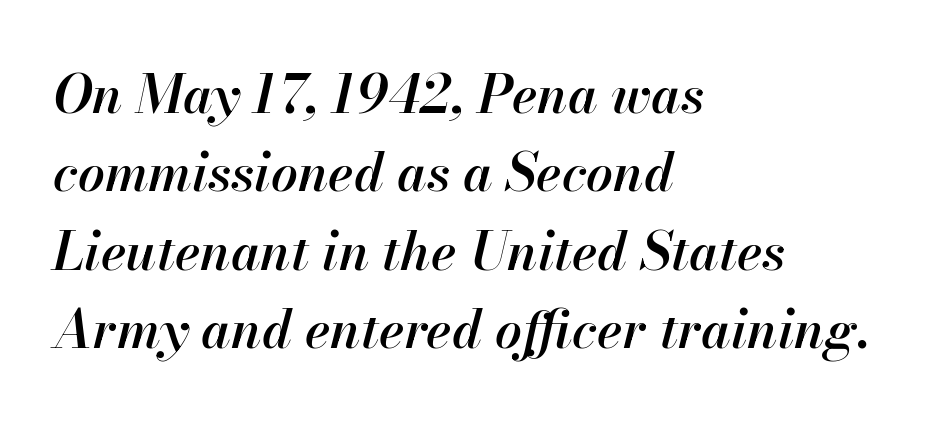
The image shows 53 px semibold type, italic (leaning right); set left-aligned, normal line spacing (1.48x), normal letter spacing, not underlined; high stroke contrast and a small x-height.
